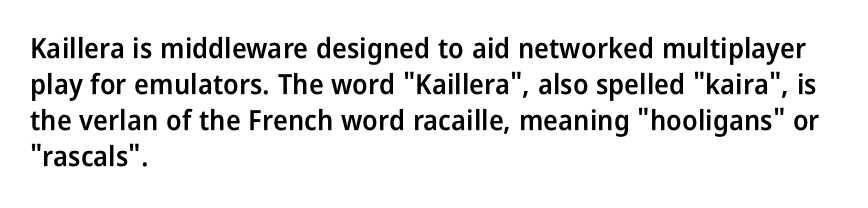
The image shows 28 px semibold, condensed sans-serif type, upright; set left-aligned, normal line spacing (1.29x), normal letter spacing, not underlined; low stroke contrast and a medium x-height.
